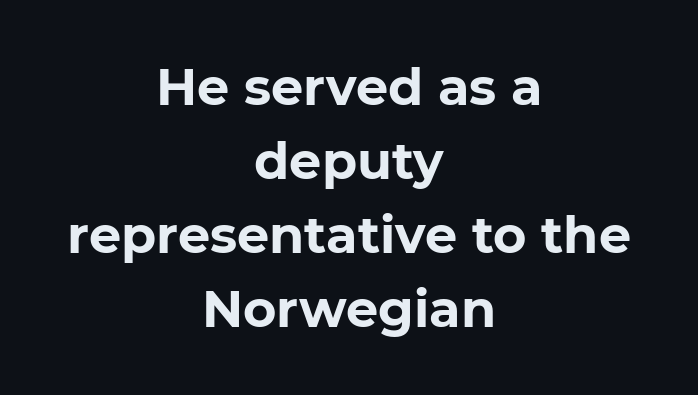
The image shows 51 px bold sans-serif type; set centered, normal line spacing (1.45x), normal letter spacing, not underlined; low stroke contrast and a medium x-height.
